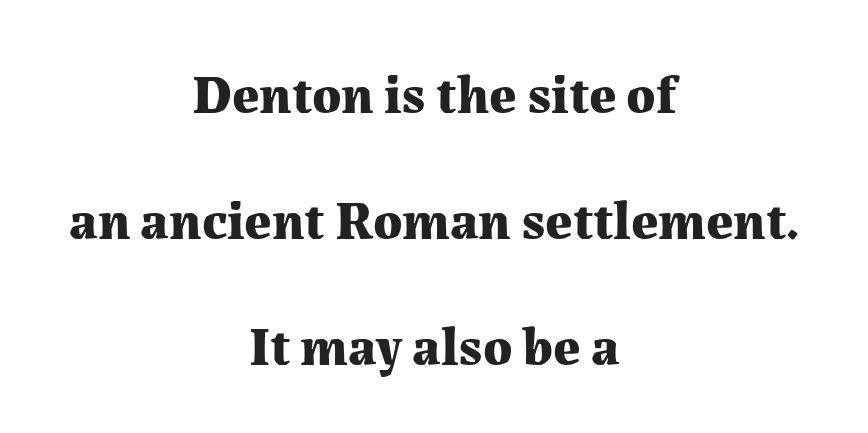
The image shows 54 px bold serif type, upright; set centered, loose line spacing (2.33x), normal letter spacing, not underlined; medium stroke contrast and a medium x-height.
